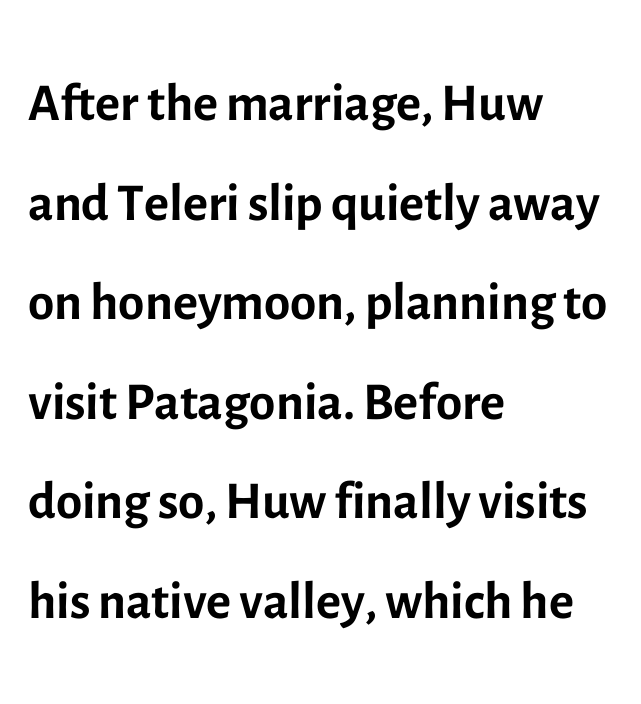
The letterforms sit at book weight or below. The lines sit at an ordinary, default distance from one another. Only glyphs here, with clear space below each row. The typesetter chose a ragged-right arrangement here. Note: no serifs on the glyphs.
